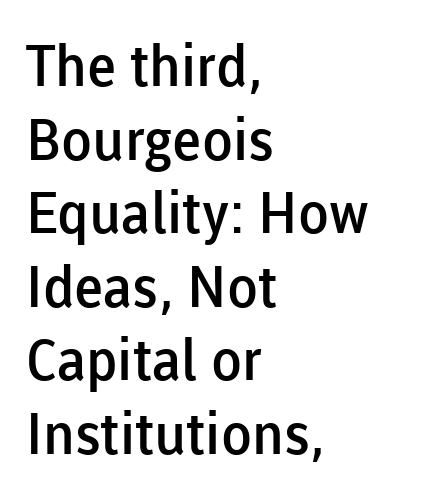
{"serif": "no", "italic": "no", "bold": "semi", "weight": "semibold", "width": "normal", "stroke_contrast": "low", "x_height": "medium", "monospaced": "no", "underline": "no", "align": "left", "line_spacing": "normal", "line_spacing_ratio": 1.29, "letter_spacing": "normal", "letter_spacing_em": 0.0, "glyph_px": 57}
